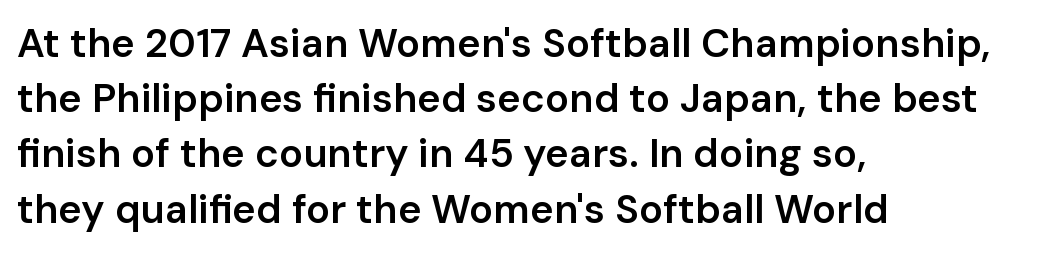
{"serif": "no", "italic": "no", "bold": "semi", "weight": "semibold", "width": "normal", "stroke_contrast": "low", "x_height": "medium", "monospaced": "no", "underline": "no", "align": "left", "line_spacing": "normal", "line_spacing_ratio": 1.38, "letter_spacing": "normal", "letter_spacing_em": 0.0, "glyph_px": 40}
